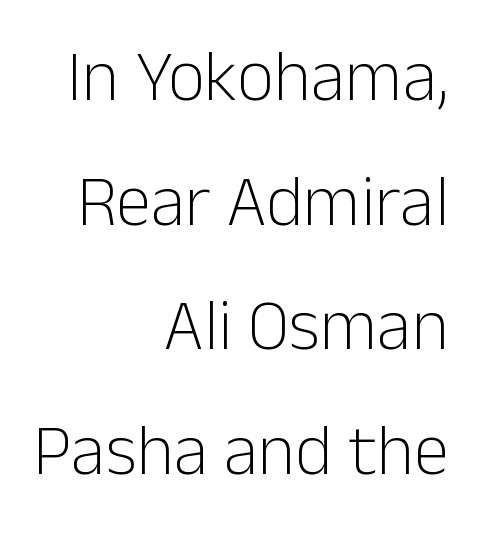
Q: Is the text bold? A: No.
Q: Is the text italic (slanted)? A: No, it is upright.
Q: Is the typeface a serif or a sans-serif typeface? A: Sans-serif.
Q: Is the text underlined? A: No.
Q: How is the paragraph aligned? A: Right-aligned.
Q: Is the spacing between letters normal or unusually wide? A: Normal.
Q: Width (condensed, normal, or wide)? A: Normal.
Q: Stroke contrast? A: Low.
Q: x-height? A: Medium.
Q: Monospaced? A: No.
